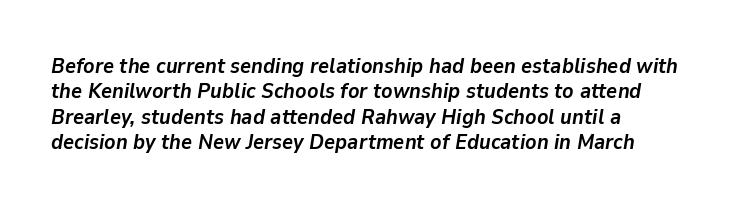
Q: Is the text bold? A: Yes.
Q: Is the text italic (slanted)? A: Yes, it leans right by about 9 degrees.
Q: Is the text underlined? A: No.
Q: How is the paragraph aligned? A: Left-aligned.
Q: Is the spacing between letters normal or unusually wide? A: Normal.
